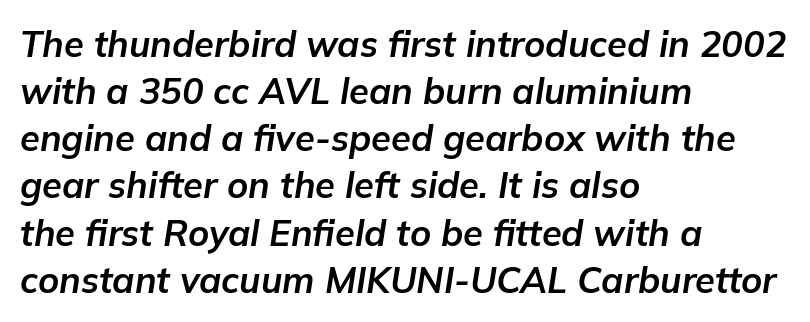
Q: Is the text bold? A: Yes.
Q: Is the text italic (slanted)? A: Yes, it leans right by about 9 degrees.
Q: Is the text underlined? A: No.
Q: How is the paragraph aligned? A: Left-aligned.
Q: Is the spacing between letters normal or unusually wide? A: Normal.
Q: Is the spacing between lines tight, normal or loose? A: Normal.
Q: Width (condensed, normal, or wide)? A: Normal.
Q: Stroke contrast? A: Low.
Q: x-height? A: Medium.
Q: Monospaced? A: No.
